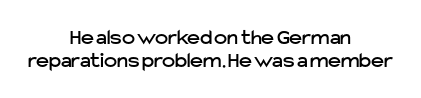
Q: Is the text italic (slanted)? A: No, it is upright.
Q: Is the text underlined? A: No.
Q: How is the paragraph aligned? A: Centered.
Q: Is the spacing between letters normal or unusually wide? A: Normal.
Q: Is the spacing between lines tight, normal or loose? A: Tight.
